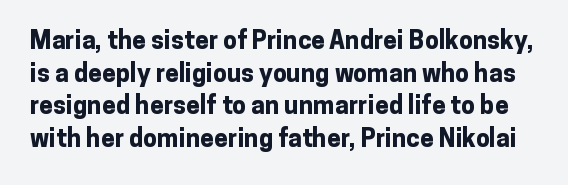
Underlining? Definitely not there. The letters are bold, with thick, heavy strokes. The axis of the letterforms is exactly vertical. Glyph-to-glyph distance matches everyday printed text. One glance says typical: line gaps are just what's usual.
